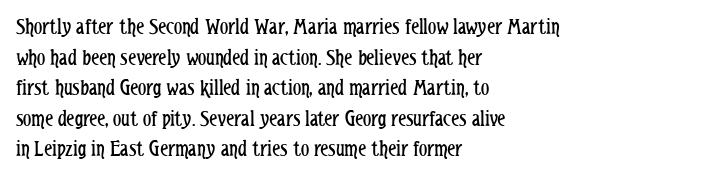
{"italic": "no", "bold": "no", "underline": "no", "align": "left", "line_spacing": "normal", "line_spacing_ratio": 1.33, "letter_spacing": "normal", "letter_spacing_em": 0.0, "glyph_px": 23}
